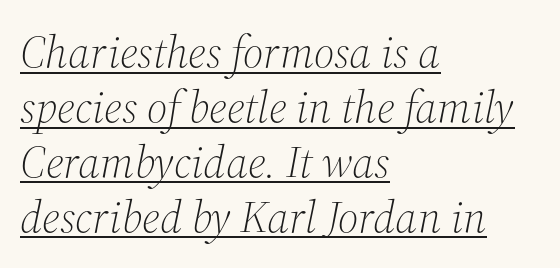
The image shows 45 px light serif type, italic (leaning right); set left-aligned, line spacing 1.22x, normal letter spacing, underlined; medium stroke contrast and a medium x-height.
